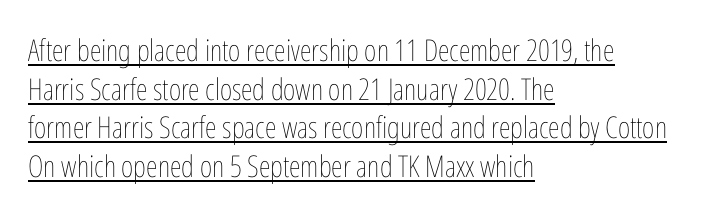
The image shows 30 px thin, condensed type, upright; set left-aligned, normal line spacing (1.29x), normal letter spacing, underlined; low stroke contrast and a medium x-height.
